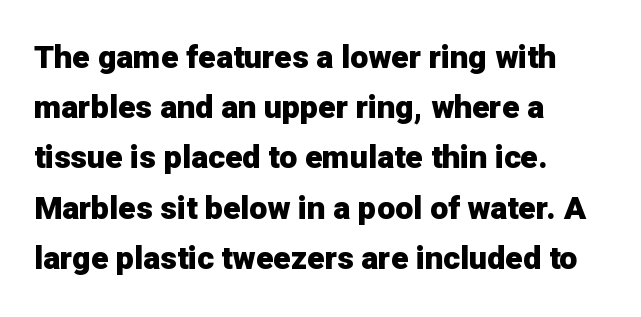
{"serif": "no", "italic": "no", "bold": "yes", "weight": "heavy", "width": "normal", "stroke_contrast": "low", "x_height": "medium", "monospaced": "no", "underline": "no", "align": "left", "line_spacing": "normal", "line_spacing_ratio": 1.57, "letter_spacing": "normal", "letter_spacing_em": 0.0, "glyph_px": 32}
